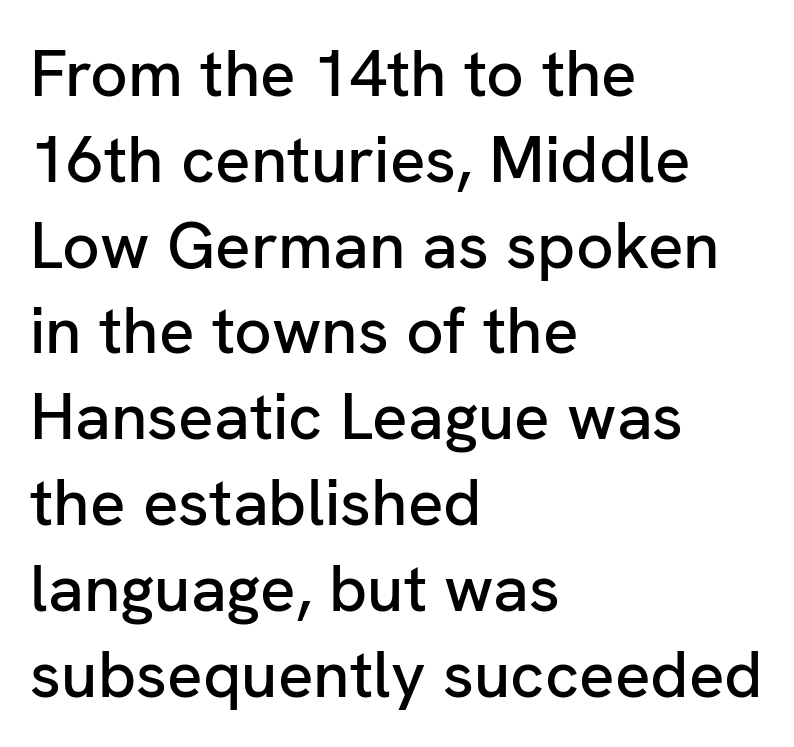
All the whitespace from short lines collects on the right. What stands out about the letter spacing? Nothing — it is the standard amount. Any mark beneath the type? The region is blank. The space between consecutive lines is moderate. The rendering uses natural spacing where letterforms have individual widths. The rendering shows plain stroke endings on the letterforms — a sans-serif design.
